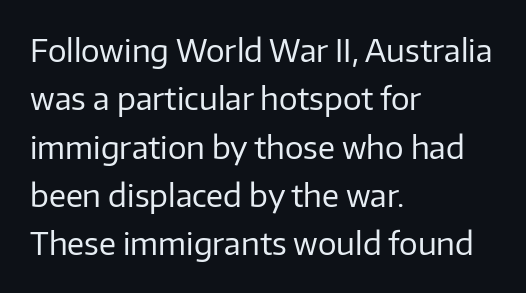
The letters advance in unequal steps, a hallmark of proportional type. Notice how the stems are strictly vertical — no italics here. Rule under the text: the space is simply empty. Quick note: interline space is typical. In CSS terms this would be text-align: left.
